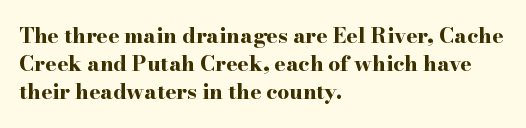
{"italic": "no", "bold": "yes", "underline": "no", "align": "left", "line_spacing": "normal", "line_spacing_ratio": 1.34, "letter_spacing": "normal", "letter_spacing_em": 0.0, "glyph_px": 21}
